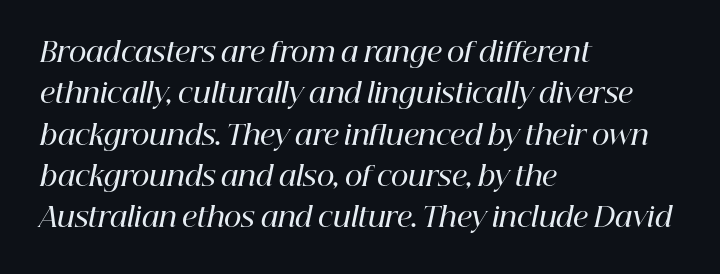
Q: Is the text bold? A: Semi-bold.
Q: Is the text italic (slanted)? A: Yes, it leans right by about 12 degrees.
Q: Is the text underlined? A: No.
Q: How is the paragraph aligned? A: Left-aligned.
Q: Is the spacing between letters normal or unusually wide? A: Normal.
Q: Is the spacing between lines tight, normal or loose? A: Normal.
